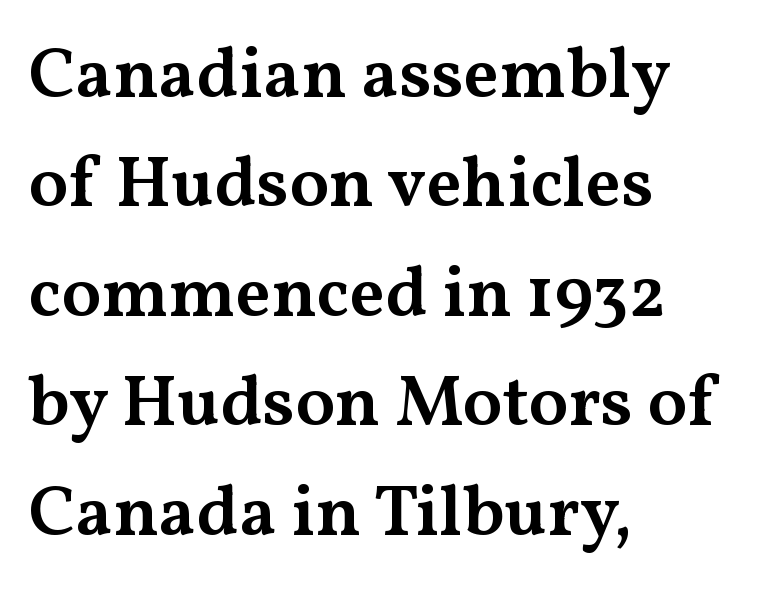
Q: Is the text bold? A: Semi-bold.
Q: Is the text italic (slanted)? A: No, it is upright.
Q: Is the typeface a serif or a sans-serif typeface? A: Serif.
Q: Is the text underlined? A: No.
Q: How is the paragraph aligned? A: Left-aligned.
Q: Is the spacing between letters normal or unusually wide? A: Normal.
Q: Is the spacing between lines tight, normal or loose? A: Normal.
Q: Width (condensed, normal, or wide)? A: Wide.
Q: Stroke contrast? A: Medium.
Q: x-height? A: Medium.
Q: Monospaced? A: No.
